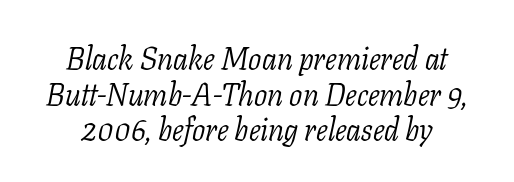
The image shows 31 px light serif type, italic (leaning right); set centered, tight line spacing (1.15x), normal letter spacing, not underlined; low stroke contrast and a medium x-height.
